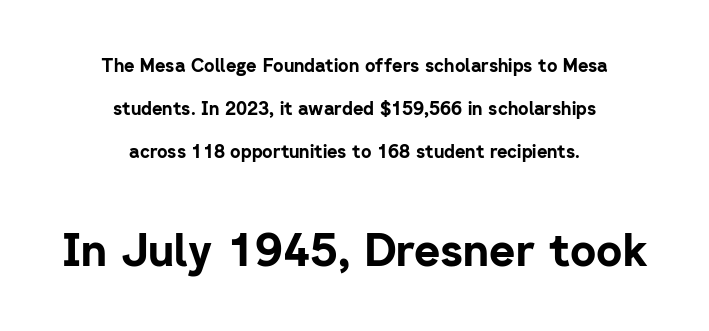
The image shows 45 px bold sans-serif type, upright; set centered, loose line spacing (2.38x), normal letter spacing, not underlined; the second (bottom) block is 2.5x larger; low stroke contrast and a medium x-height.
